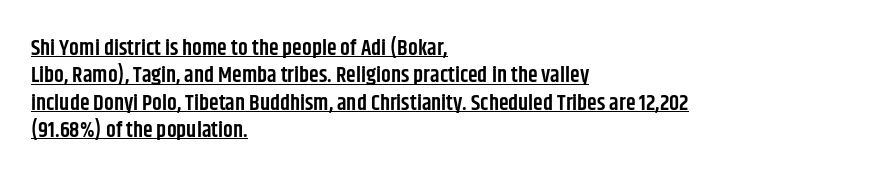
The image shows 22 px text type, upright; set left-aligned, line spacing 1.24x, normal letter spacing, underlined.
